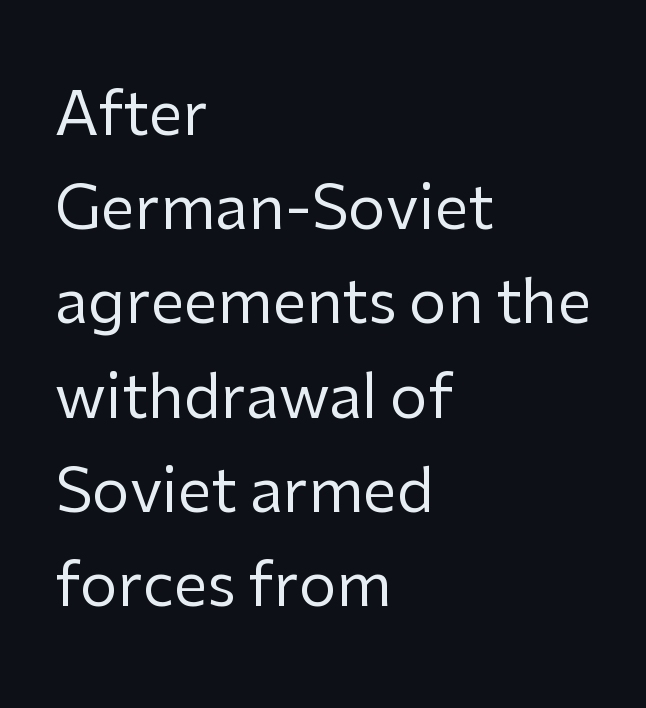
Q: Is the text bold? A: No.
Q: Is the text italic (slanted)? A: No, it is upright.
Q: Is the typeface a serif or a sans-serif typeface? A: Sans-serif.
Q: Is the text underlined? A: No.
Q: How is the paragraph aligned? A: Left-aligned.
Q: Is the spacing between letters normal or unusually wide? A: Normal.
Q: Is the spacing between lines tight, normal or loose? A: Normal.
Q: Width (condensed, normal, or wide)? A: Normal.
Q: Stroke contrast? A: Low.
Q: x-height? A: Medium.
Q: Monospaced? A: No.
